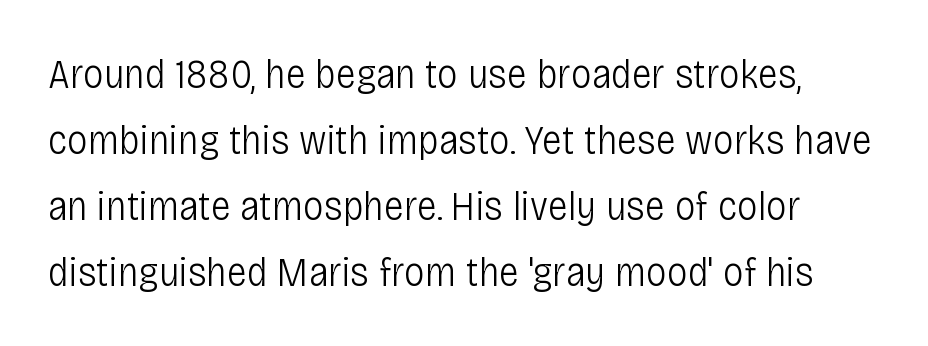
Q: Is the text bold? A: No.
Q: Is the text italic (slanted)? A: No, it is upright.
Q: Is the typeface a serif or a sans-serif typeface? A: Sans-serif.
Q: Is the text underlined? A: No.
Q: Is the spacing between letters normal or unusually wide? A: Normal.
Q: Is the spacing between lines tight, normal or loose? A: Normal.
Q: Width (condensed, normal, or wide)? A: Condensed.
Q: Stroke contrast? A: Low.
Q: x-height? A: Large.
Q: Monospaced? A: No.
